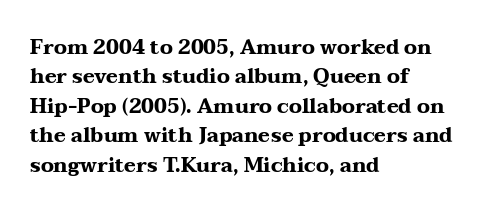
Q: Is the text bold? A: Yes.
Q: Is the text italic (slanted)? A: No, it is upright.
Q: Is the text underlined? A: No.
Q: How is the paragraph aligned? A: Left-aligned.
Q: Is the spacing between letters normal or unusually wide? A: Normal.
Q: Is the spacing between lines tight, normal or loose? A: Normal.
